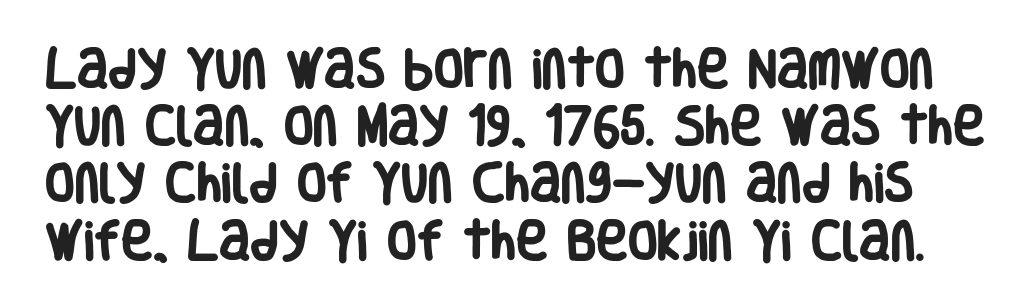
Q: Is the text bold? A: Yes.
Q: Is the text italic (slanted)? A: No, it is upright.
Q: Is the typeface a serif or a sans-serif typeface? A: Sans-serif.
Q: Is the text underlined? A: No.
Q: Is the spacing between letters normal or unusually wide? A: Normal.
Q: Is the spacing between lines tight, normal or loose? A: Normal.
Q: Width (condensed, normal, or wide)? A: Condensed.
Q: Stroke contrast? A: Low.
Q: x-height? A: Large.
Q: Monospaced? A: No.
